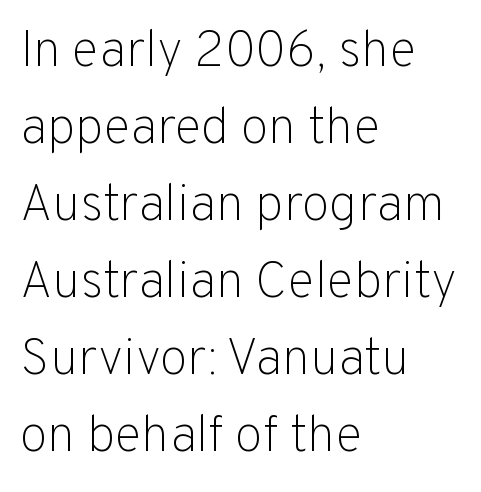
The image shows 51 px light sans-serif type, upright; set left-aligned, normal line spacing (1.51x), normal letter spacing, not underlined; low stroke contrast and a medium x-height.
